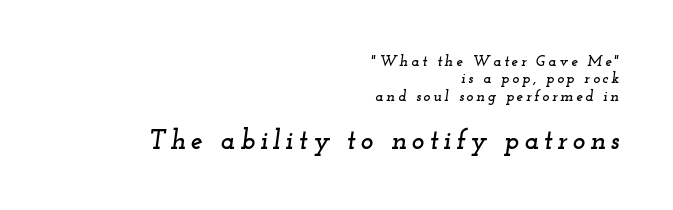
Q: Is the text italic (slanted)? A: Yes, it leans right by about 12 degrees.
Q: Is the text underlined? A: No.
Q: How is the paragraph aligned? A: Right-aligned.
Q: Which block of text is set in a larger size, the first (top) or the second (bottom)? A: The second (bottom) one.
